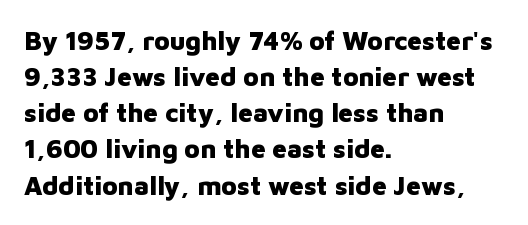
The image shows 26 px bold type, upright; set left-aligned, normal line spacing (1.39x), normal letter spacing, not underlined.
